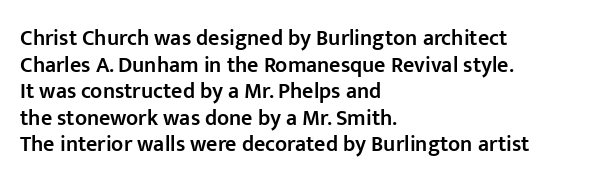
No word sits above an underline. The setting favours the left margin, as ordinary paragraphs usually do. This is the in-between weight designers call semibold or demi. This is the regular roman posture of the typeface. Observe the ordinary spacing: letters are neighbours, not strangers.
